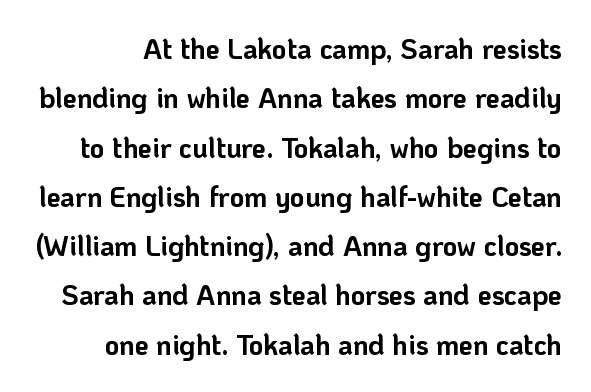
Q: Is the text bold? A: Yes.
Q: Is the text italic (slanted)? A: No, it is upright.
Q: Is the typeface a serif or a sans-serif typeface? A: Sans-serif.
Q: Is the text underlined? A: No.
Q: Is the spacing between letters normal or unusually wide? A: Normal.
Q: Width (condensed, normal, or wide)? A: Normal.
Q: Stroke contrast? A: Low.
Q: x-height? A: Medium.
Q: Monospaced? A: No.
